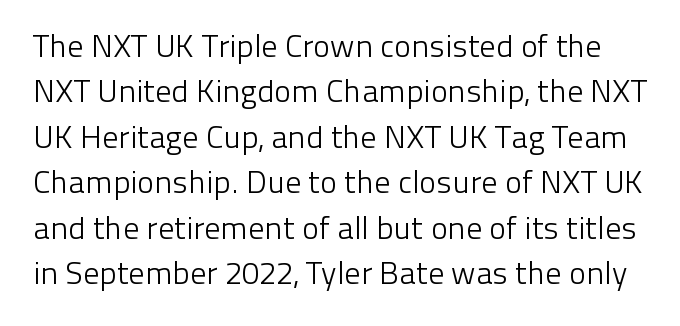
{"serif": "no", "italic": "no", "bold": "no", "weight": "light", "width": "normal", "stroke_contrast": "low", "x_height": "medium", "monospaced": "no", "underline": "no", "line_spacing": "normal", "line_spacing_ratio": 1.42, "letter_spacing": "normal", "letter_spacing_em": 0.0, "glyph_px": 32}
